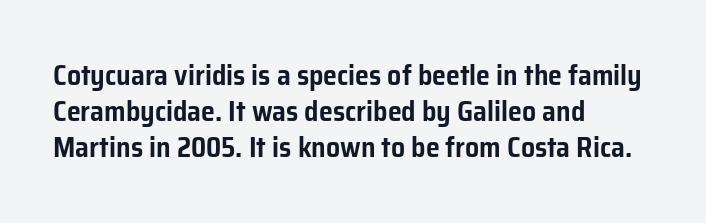
Q: Is the text italic (slanted)? A: No, it is upright.
Q: Is the typeface a serif or a sans-serif typeface? A: Sans-serif.
Q: Is the text underlined? A: No.
Q: How is the paragraph aligned? A: Left-aligned.
Q: Is the spacing between letters normal or unusually wide? A: Normal.
Q: Is the spacing between lines tight, normal or loose? A: Normal.
Q: Width (condensed, normal, or wide)? A: Normal.
Q: Stroke contrast? A: Low.
Q: x-height? A: Medium.
Q: Monospaced? A: No.
